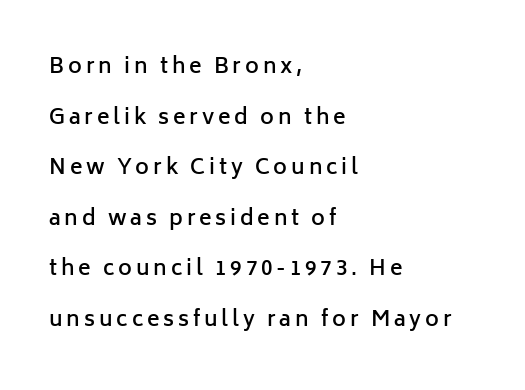
{"italic": "no", "bold": "semi", "underline": "no", "align": "left", "line_spacing": "loose", "line_spacing_ratio": 2.41, "glyph_px": 21}
